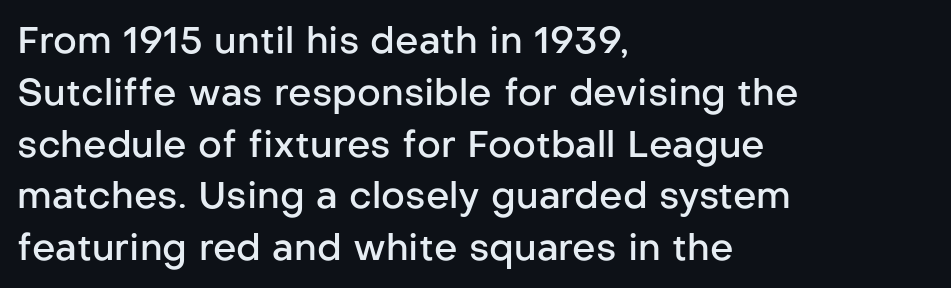
The passage shown stacks its lines at a standard gap. Horizontal alignment here is leftward, the default for most running prose. Descenders are the only things crossing below the line. These lines carry some extra weight — a demibold, not a full bold. These lines are rendered in a variable-pitch font.
